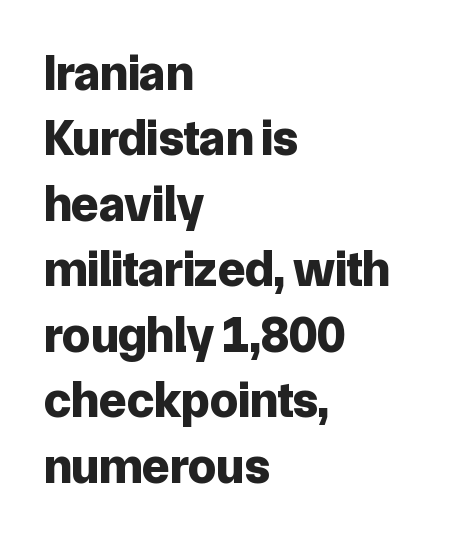
Q: Is the text bold? A: Yes.
Q: Is the text italic (slanted)? A: No, it is upright.
Q: Is the typeface a serif or a sans-serif typeface? A: Sans-serif.
Q: Is the text underlined? A: No.
Q: How is the paragraph aligned? A: Left-aligned.
Q: Is the spacing between letters normal or unusually wide? A: Normal.
Q: Is the spacing between lines tight, normal or loose? A: Normal.
Q: Width (condensed, normal, or wide)? A: Normal.
Q: Stroke contrast? A: Low.
Q: x-height? A: Medium.
Q: Monospaced? A: No.
